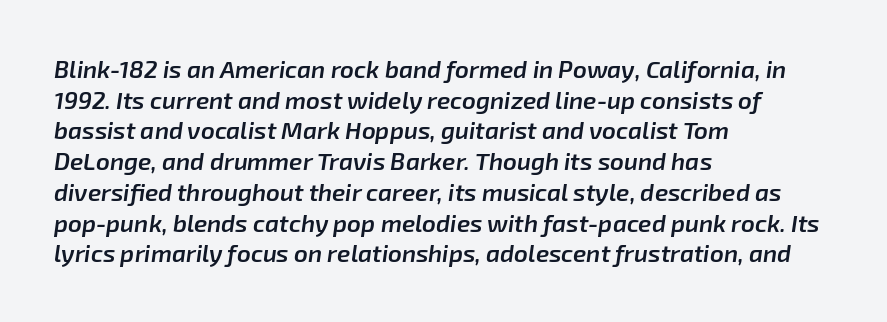
The image shows 24 px text type, italic (leaning right); set left-aligned, normal line spacing (1.28x), normal letter spacing, not underlined.
